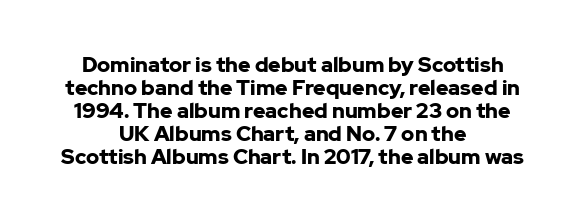
{"italic": "no", "bold": "yes", "underline": "no", "align": "center", "line_spacing": "tight", "line_spacing_ratio": 1.09, "letter_spacing": "normal", "letter_spacing_em": 0.0, "glyph_px": 21}
